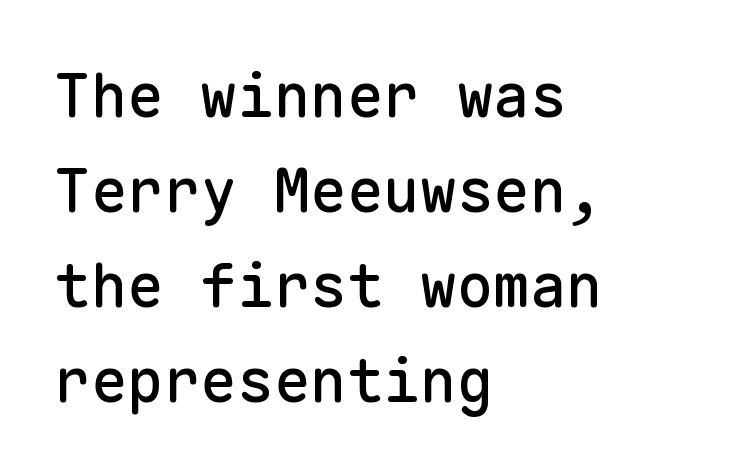
The image shows 61 px sans-serif type, upright, monospaced; set left-aligned, normal line spacing (1.56x), normal letter spacing, not underlined; low stroke contrast and a medium x-height.
